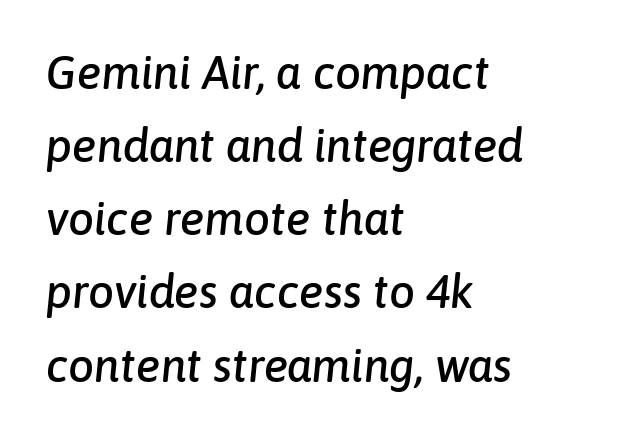
{"italic": "yes", "lean": "right", "slant_degrees": 6, "width": "normal", "stroke_contrast": "low", "x_height": "medium", "monospaced": "no", "underline": "no", "align": "left", "line_spacing": "normal", "line_spacing_ratio": 1.59, "letter_spacing": "normal", "letter_spacing_em": 0.0, "glyph_px": 46}
